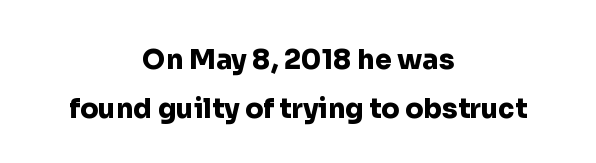
The image shows 27 px bold type, upright; set centered, line spacing 1.81x, normal letter spacing, not underlined.
